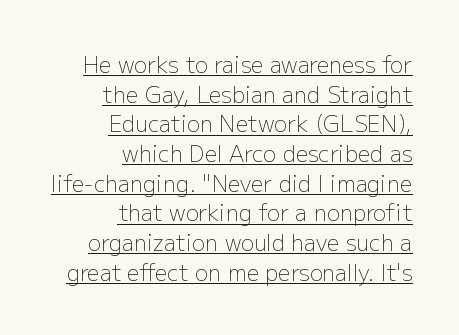
The image shows 22 px text type, upright; set right-aligned, normal line spacing (1.35x), normal letter spacing, underlined.
